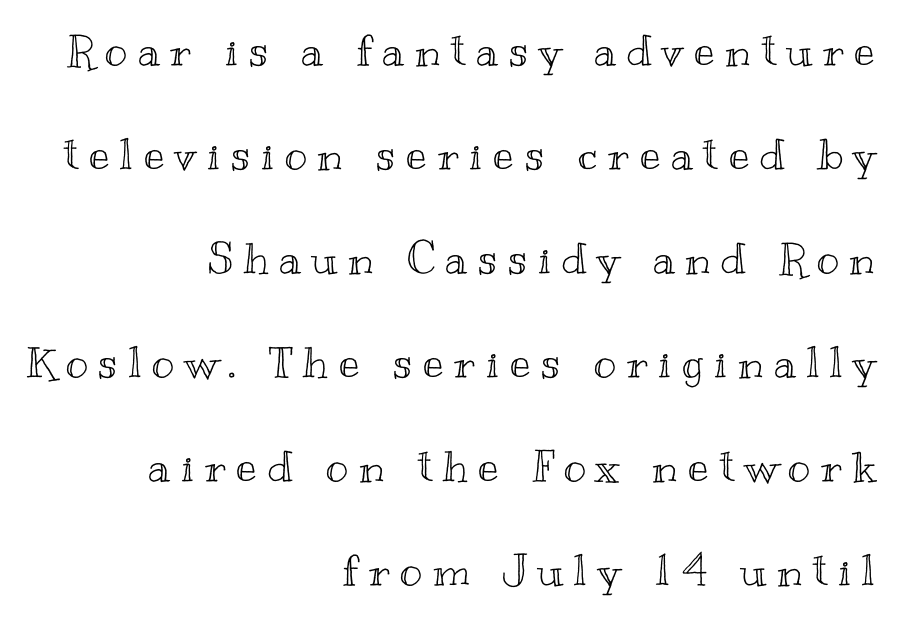
Q: Is the text italic (slanted)? A: No, it is upright.
Q: Is the text underlined? A: No.
Q: How is the paragraph aligned? A: Right-aligned.
Q: Is the spacing between letters normal or unusually wide? A: Unusually wide.
Q: Is the spacing between lines tight, normal or loose? A: Loose.
Q: Width (condensed, normal, or wide)? A: Wide.
Q: x-height? A: Small.
Q: Monospaced? A: No.
